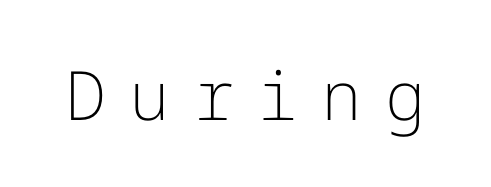
Q: Is the text bold? A: No.
Q: Is the text italic (slanted)? A: No, it is upright.
Q: Is the typeface a serif or a sans-serif typeface? A: Sans-serif.
Q: Is the text underlined? A: No.
Q: Is the spacing between letters normal or unusually wide? A: Unusually wide.
Q: Width (condensed, normal, or wide)? A: Normal.
Q: Stroke contrast? A: Low.
Q: x-height? A: Medium.
